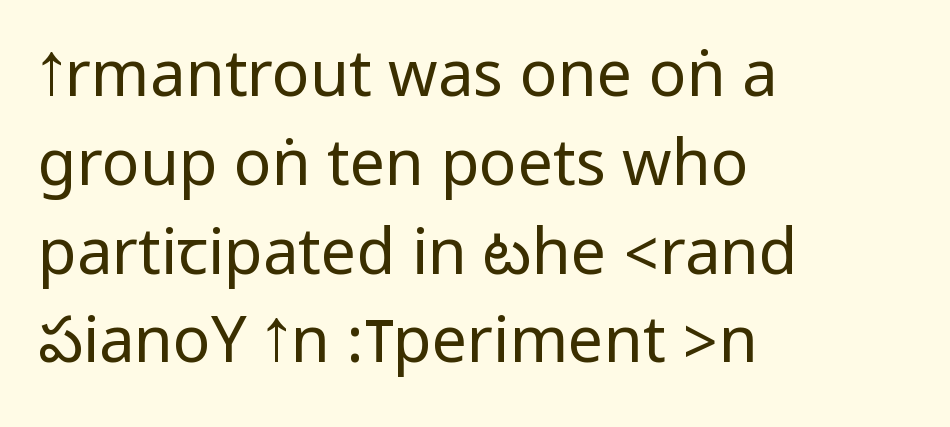
The image shows 63 px regular-weight, condensed sans-serif type, upright; set left-aligned, normal line spacing (1.41x), normal letter spacing, not underlined; low stroke contrast.
